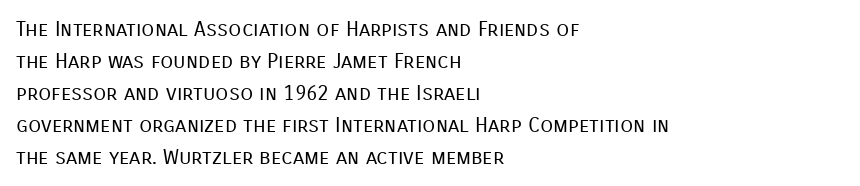
Q: Is the text bold? A: No.
Q: Is the text italic (slanted)? A: No, it is upright.
Q: Is the text underlined? A: No.
Q: How is the paragraph aligned? A: Left-aligned.
Q: Is the spacing between letters normal or unusually wide? A: Normal.
Q: Is the spacing between lines tight, normal or loose? A: Normal.
